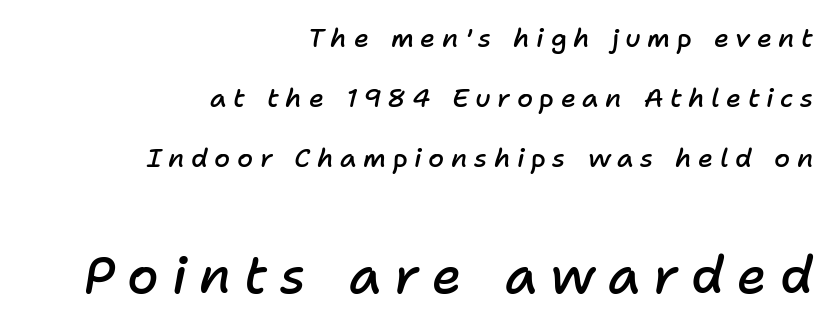
Q: Is the text bold? A: Semi-bold.
Q: Is the text italic (slanted)? A: Yes, it leans right by about 11 degrees.
Q: Is the text underlined? A: No.
Q: How is the paragraph aligned? A: Right-aligned.
Q: Is the spacing between letters normal or unusually wide? A: Unusually wide.
Q: Is the spacing between lines tight, normal or loose? A: Loose.
Q: Which block of text is set in a larger size, the first (top) or the second (bottom)? A: The second (bottom) one.
Q: Width (condensed, normal, or wide)? A: Normal.
Q: Stroke contrast? A: Low.
Q: x-height? A: Medium.
Q: Monospaced? A: No.
